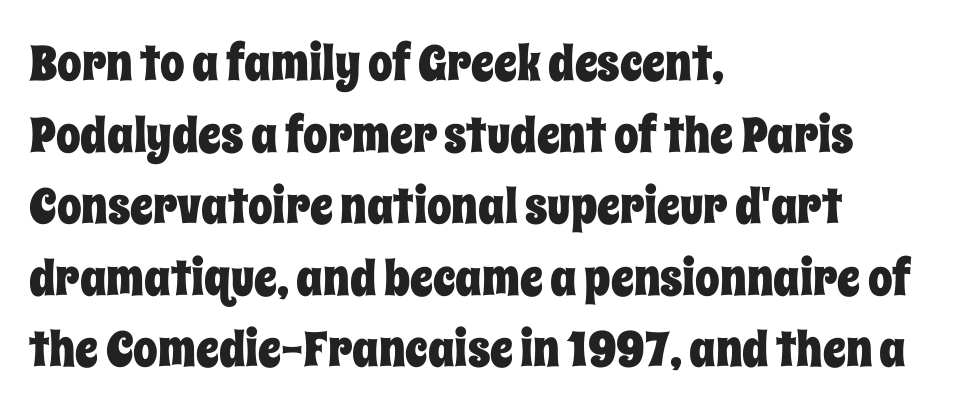
Q: Is the text italic (slanted)? A: No, it is upright.
Q: Is the text underlined? A: No.
Q: How is the paragraph aligned? A: Left-aligned.
Q: Is the spacing between letters normal or unusually wide? A: Normal.
Q: Is the spacing between lines tight, normal or loose? A: Normal.
Q: Width (condensed, normal, or wide)? A: Condensed.
Q: Stroke contrast? A: Low.
Q: x-height? A: Large.
Q: Monospaced? A: No.
